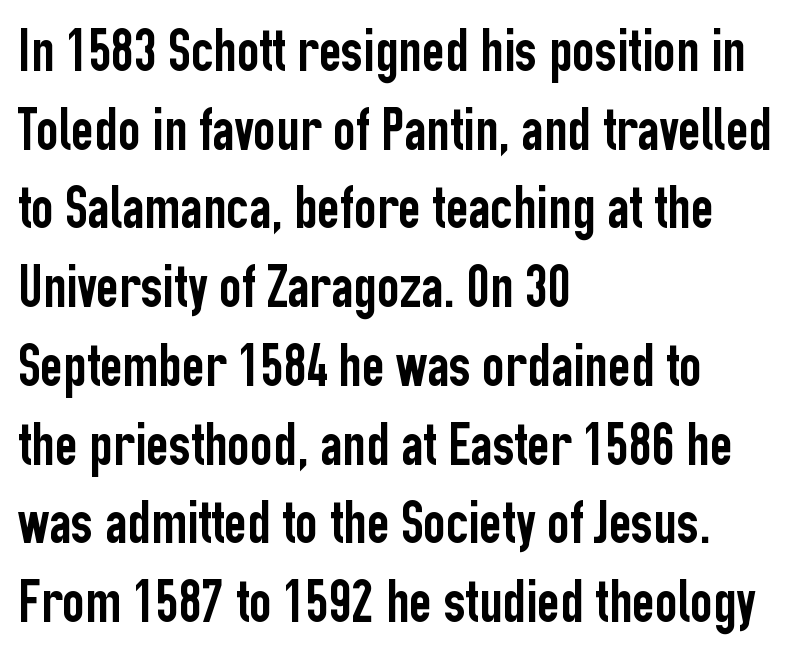
{"serif": "no", "italic": "no", "width": "condensed", "stroke_contrast": "low", "x_height": "medium", "monospaced": "no", "underline": "no", "align": "left", "line_spacing": "normal", "line_spacing_ratio": 1.27, "letter_spacing": "normal", "letter_spacing_em": 0.0, "glyph_px": 62}
